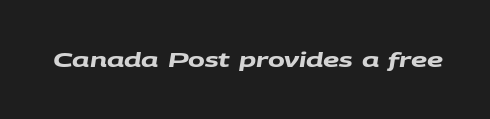
The image shows 20 px bold type; set normal letter spacing, not underlined.
